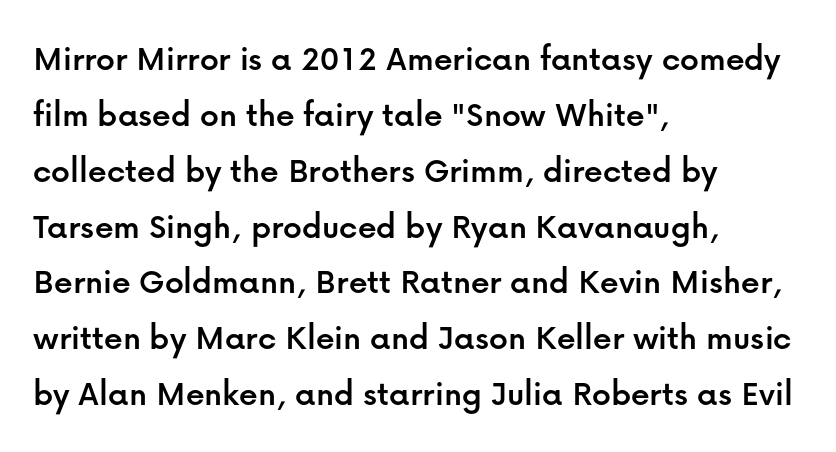
Typographically, this falls in the sans-serif category. Typeset ragged right — the left edge is the straight one. Do the characters align in a grid? No, the font is proportional. In terms of leading, this rendering sits right in the middle. The lettering holds an erect, upright posture throughout. Check under the words: just untouched page.
